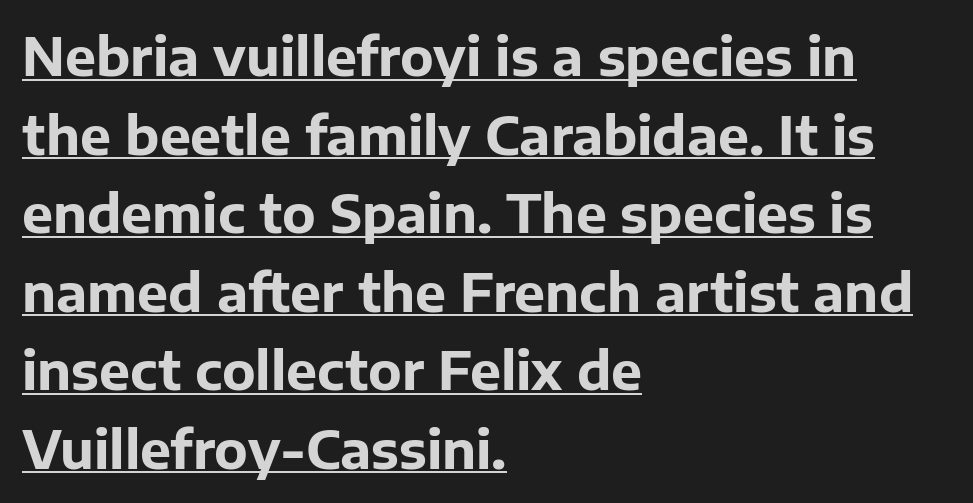
These lines stack with their left ends in a neat column. In terms of letterspacing, this is plain default setting. Line spacing here is normal. Ascenders rise straight up at ninety degrees.
